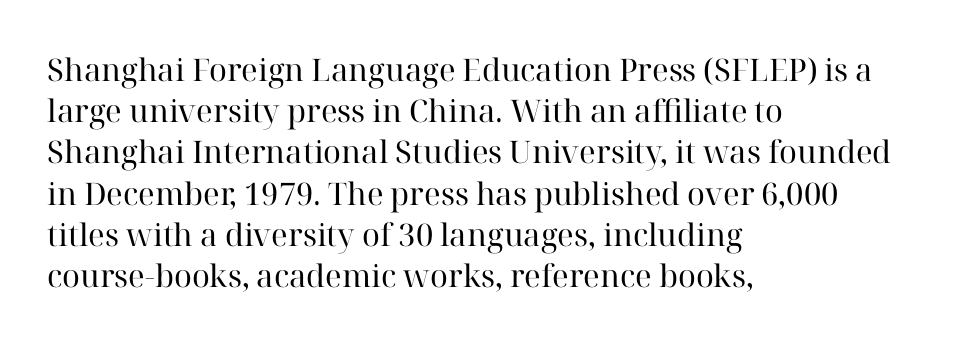
Q: Is the text bold? A: No.
Q: Is the text italic (slanted)? A: No, it is upright.
Q: Is the typeface a serif or a sans-serif typeface? A: Serif.
Q: Is the text underlined? A: No.
Q: How is the paragraph aligned? A: Left-aligned.
Q: Is the spacing between letters normal or unusually wide? A: Normal.
Q: Is the spacing between lines tight, normal or loose? A: Normal.
Q: Width (condensed, normal, or wide)? A: Normal.
Q: Stroke contrast? A: High.
Q: x-height? A: Medium.
Q: Monospaced? A: No.
